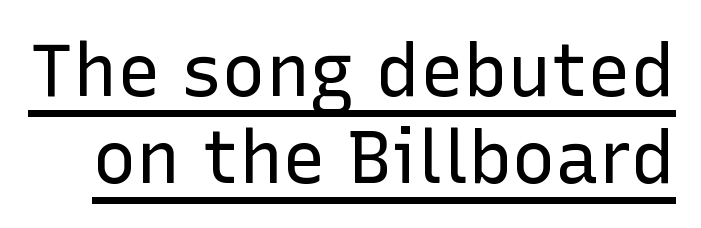
A continuous stroke trails under the words, as in a hyperlink. How are the letters spaced? Ordinarily, with no added tracking. This is sans-serif lettering, the kind often seen on screens and signage. The letters advance in unequal steps, a hallmark of proportional type.
